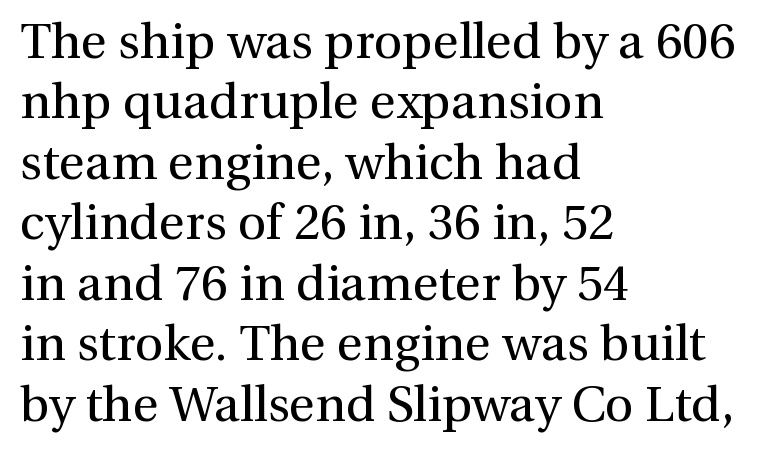
Do the letters lean? They stand straight. This rendering uses left alignment, leaving the right contour irregular. The passage shown is typed in a proportional face where columns would drift. Bold? No — there's no thickening of the strokes. Words appear dense and cohesive because spacing is normal.
